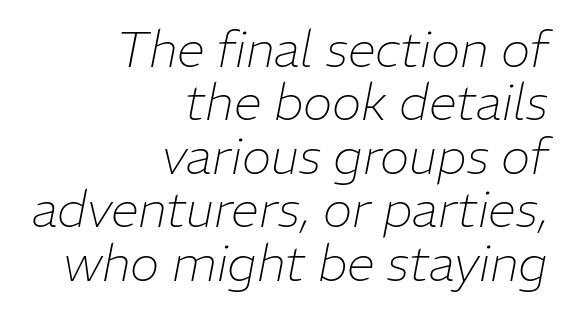
The image shows 50 px thin type, italic (leaning right); set right-aligned, tight line spacing (1.07x), normal letter spacing, not underlined; low stroke contrast and a medium x-height.
